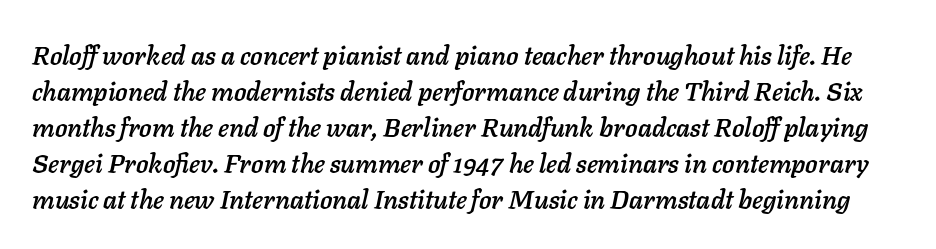
{"italic": "yes", "lean": "right", "slant_degrees": 11, "underline": "no", "line_spacing": "normal", "line_spacing_ratio": 1.38, "letter_spacing": "normal", "letter_spacing_em": 0.0, "glyph_px": 26}
